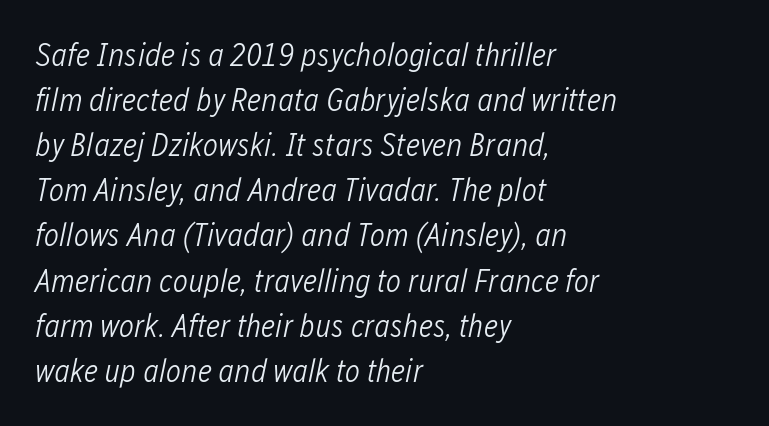
The image shows 32 px light, condensed type, italic (leaning right); set left-aligned, normal line spacing (1.41x), normal letter spacing, not underlined; low stroke contrast and a medium x-height.
